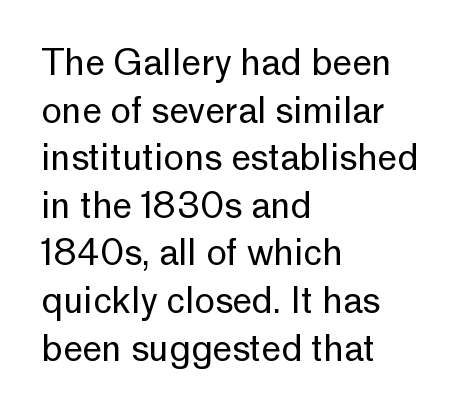
Q: Is the text bold? A: No.
Q: Is the text italic (slanted)? A: No, it is upright.
Q: Is the typeface a serif or a sans-serif typeface? A: Sans-serif.
Q: Is the text underlined? A: No.
Q: How is the paragraph aligned? A: Left-aligned.
Q: Is the spacing between letters normal or unusually wide? A: Normal.
Q: Is the spacing between lines tight, normal or loose? A: Normal.
Q: Width (condensed, normal, or wide)? A: Normal.
Q: Stroke contrast? A: Low.
Q: x-height? A: Medium.
Q: Monospaced? A: No.
